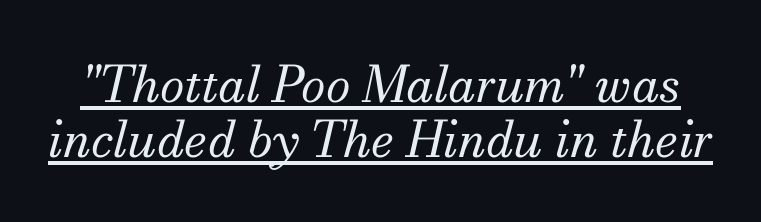
Q: Is the text bold? A: No.
Q: Is the text italic (slanted)? A: Yes, it leans right by about 13 degrees.
Q: Is the typeface a serif or a sans-serif typeface? A: Serif.
Q: Is the text underlined? A: Yes.
Q: Is the spacing between letters normal or unusually wide? A: Normal.
Q: Is the spacing between lines tight, normal or loose? A: Tight.
Q: Width (condensed, normal, or wide)? A: Normal.
Q: Stroke contrast? A: Medium.
Q: x-height? A: Small.
Q: Monospaced? A: No.
